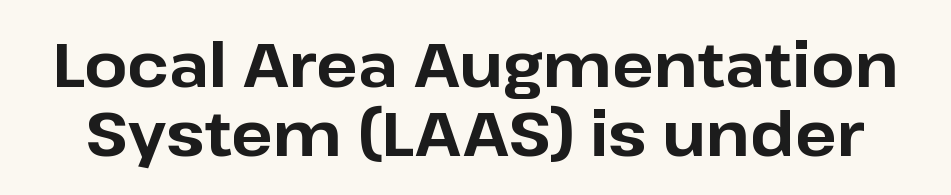
{"serif": "no", "italic": "no", "bold": "yes", "weight": "bold", "width": "normal", "stroke_contrast": "low", "x_height": "medium", "monospaced": "no", "underline": "no", "line_spacing": "tight", "line_spacing_ratio": 1.12, "letter_spacing": "normal", "letter_spacing_em": 0.0, "glyph_px": 62}
